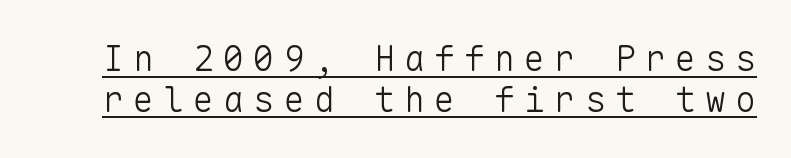
Q: Is the text bold? A: No.
Q: Is the text italic (slanted)? A: No, it is upright.
Q: Is the typeface a serif or a sans-serif typeface? A: Sans-serif.
Q: Is the text underlined? A: Yes.
Q: Is the spacing between letters normal or unusually wide? A: Unusually wide.
Q: Width (condensed, normal, or wide)? A: Normal.
Q: Stroke contrast? A: Low.
Q: x-height? A: Medium.
Q: Monospaced? A: Yes.
